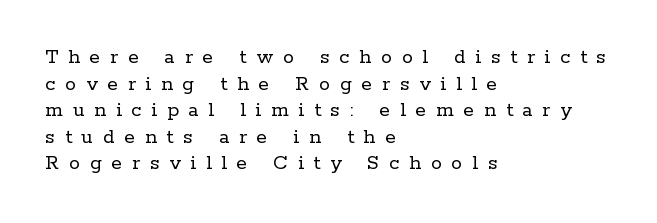
{"italic": "no", "bold": "no", "underline": "no", "align": "left", "line_spacing_ratio": 1.21, "letter_spacing": "wide", "letter_spacing_em": 0.45, "glyph_px": 22}
